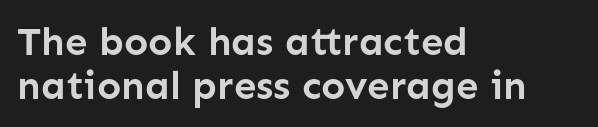
This rendering uses left alignment, leaving the right contour irregular. This sample uses an upright cut, with every glyph sitting square on the baseline. Each new line begins almost immediately beneath the previous one. Look at the tracking — it's just the regular setting, nothing added. How heavy is the stroke? Heavy — this is a bold. The specimen omits any rule beneath the text block's lines.
